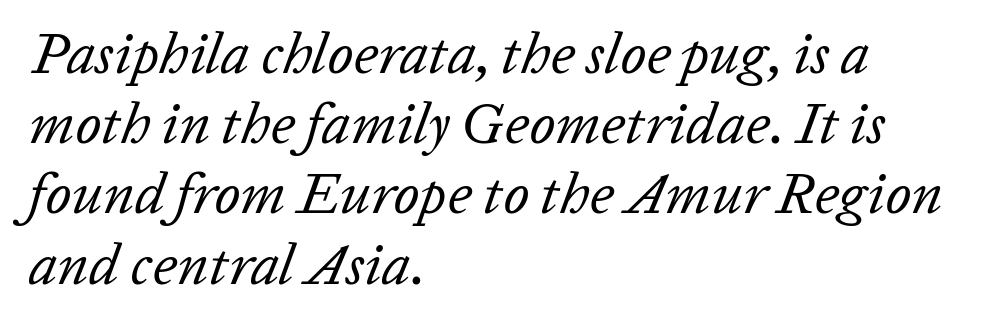
The image shows 58 px regular-weight type, italic (leaning right); set left-aligned, line spacing 1.21x, normal letter spacing, not underlined; low stroke contrast and a medium x-height.
